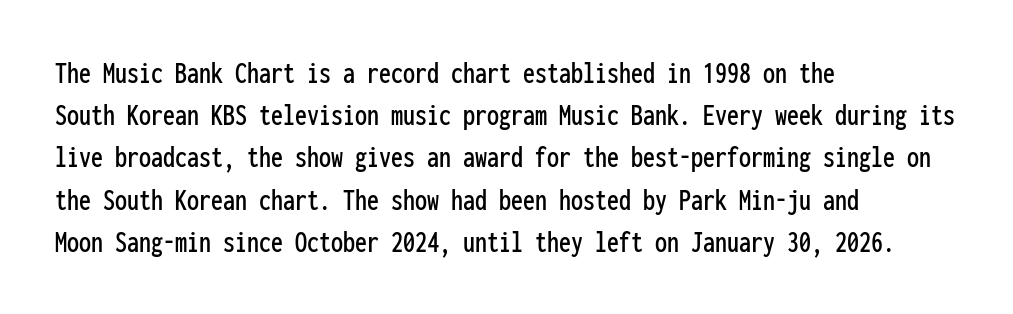
{"serif": "no", "italic": "no", "width": "condensed", "stroke_contrast": "low", "x_height": "medium", "monospaced": "yes", "underline": "no", "align": "left", "line_spacing": "normal", "line_spacing_ratio": 1.32, "letter_spacing": "normal", "letter_spacing_em": 0.0, "glyph_px": 32}
